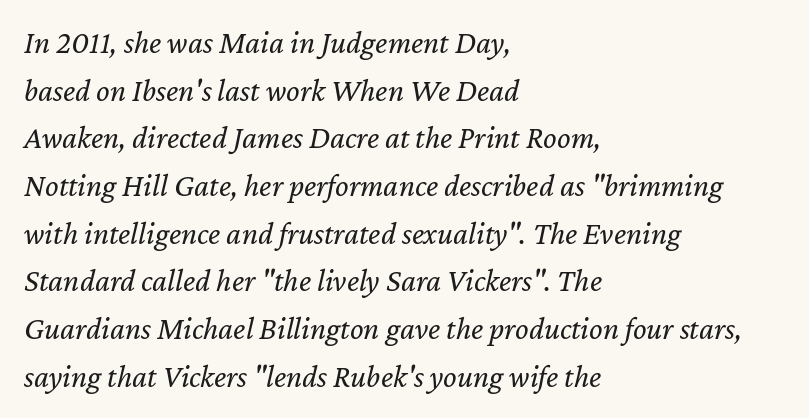
{"italic": "yes", "lean": "right", "slant_degrees": 12, "bold": "no", "weight": "regular", "width": "normal", "stroke_contrast": "low", "x_height": "medium", "monospaced": "no", "underline": "no", "align": "left", "line_spacing": "normal", "line_spacing_ratio": 1.49, "letter_spacing": "normal", "letter_spacing_em": 0.0, "glyph_px": 32}
